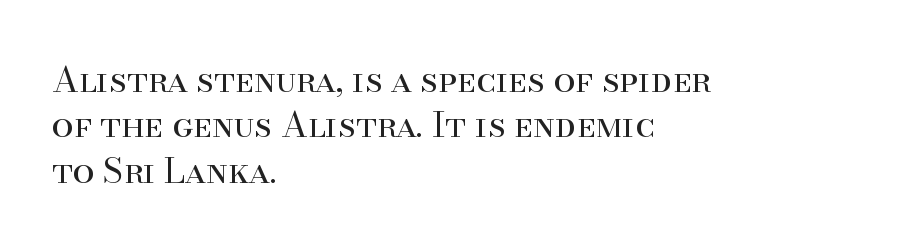
{"serif": "yes", "italic": "no", "bold": "no", "weight": "regular", "width": "normal", "stroke_contrast": "high", "x_height": "small", "monospaced": "no", "underline": "no", "align": "left", "line_spacing": "normal", "line_spacing_ratio": 1.3, "letter_spacing": "normal", "letter_spacing_em": 0.0, "glyph_px": 35}
